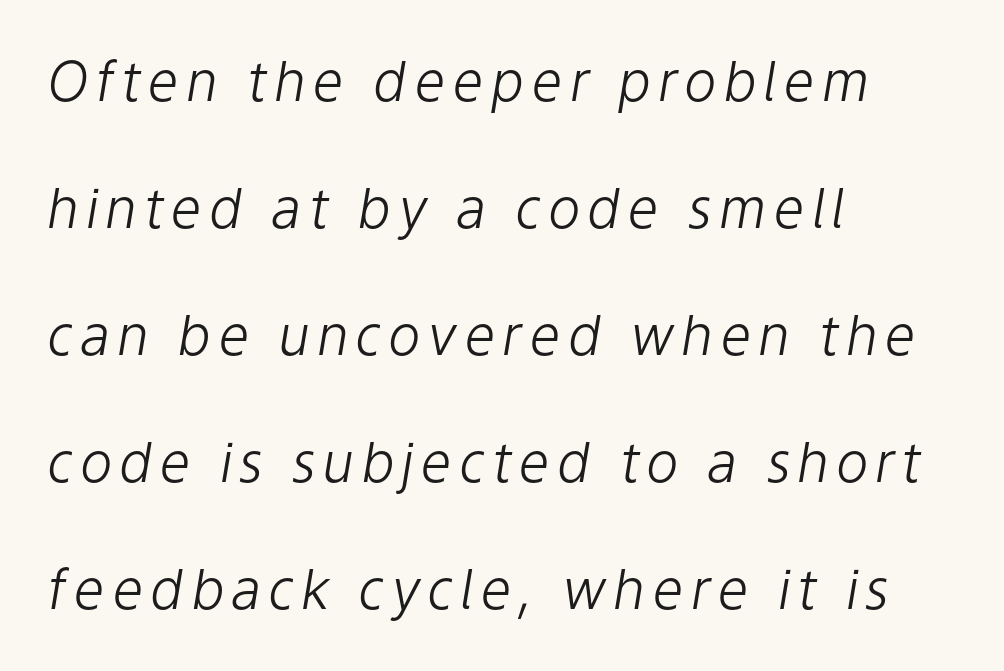
Q: Is the text bold? A: No.
Q: Is the text italic (slanted)? A: Yes, it leans right by about 9 degrees.
Q: Is the text underlined? A: No.
Q: How is the paragraph aligned? A: Left-aligned.
Q: Is the spacing between lines tight, normal or loose? A: Loose.
Q: Width (condensed, normal, or wide)? A: Normal.
Q: Stroke contrast? A: Low.
Q: x-height? A: Medium.
Q: Monospaced? A: No.
